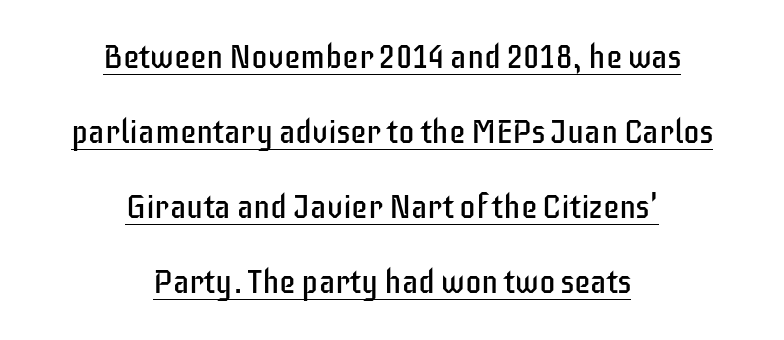
These glyphs show unthickened strokes, regular width or finer. The face used here is rendered with its standard letterfit. Here the designer chose a conventional face with non-uniform glyph widths. Summary of vertical rhythm: relaxed, with wide interline spacing. The words here are underlined. Serif or sans? Sans — the stroke terminals are bare.
